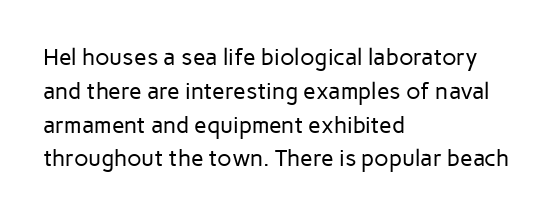
Q: Is the text bold? A: No.
Q: Is the text italic (slanted)? A: No, it is upright.
Q: Is the text underlined? A: No.
Q: How is the paragraph aligned? A: Left-aligned.
Q: Is the spacing between letters normal or unusually wide? A: Normal.
Q: Is the spacing between lines tight, normal or loose? A: Normal.
